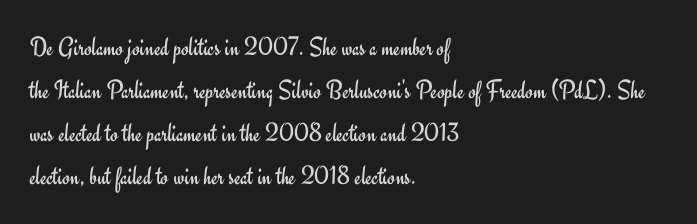
The image shows 27 px text type; set left-aligned, normal line spacing (1.59x), normal letter spacing, not underlined.
